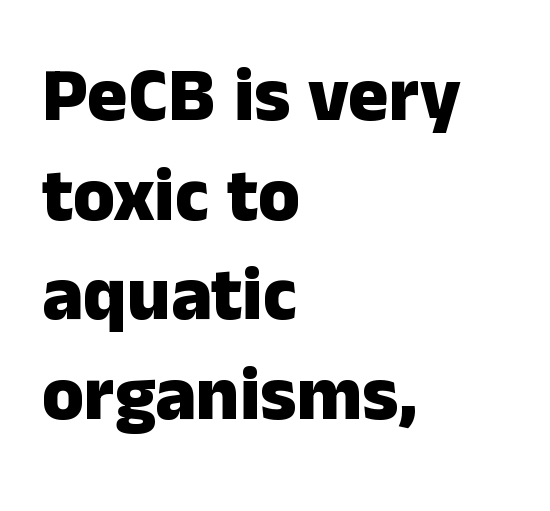
{"serif": "no", "italic": "no", "bold": "yes", "weight": "heavy", "width": "normal", "stroke_contrast": "low", "x_height": "medium", "monospaced": "no", "underline": "no", "align": "left", "line_spacing": "normal", "line_spacing_ratio": 1.31, "letter_spacing": "normal", "letter_spacing_em": 0.0, "glyph_px": 76}
